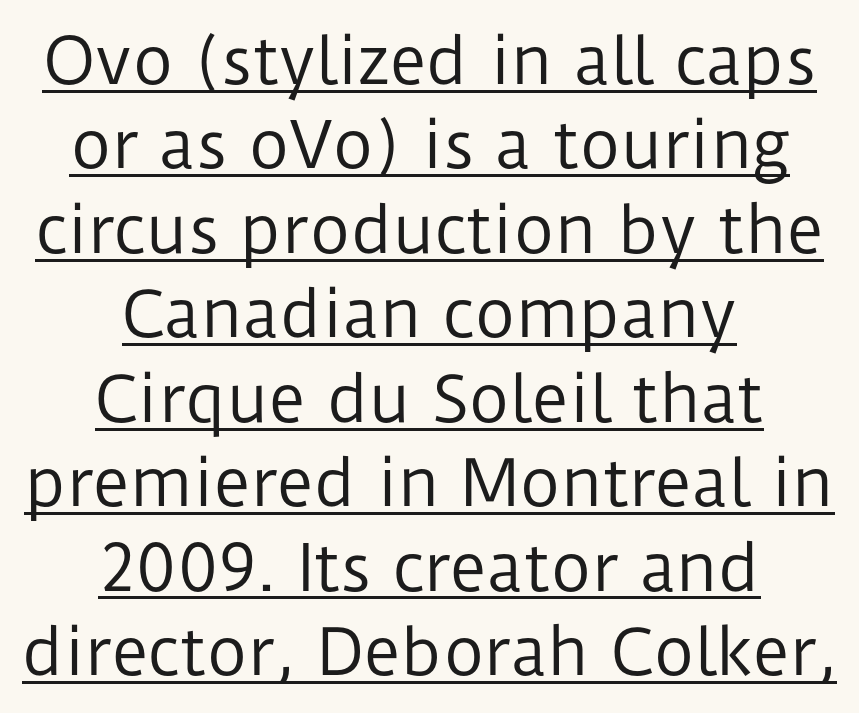
Q: Is the text bold? A: No.
Q: Is the text italic (slanted)? A: No, it is upright.
Q: Is the typeface a serif or a sans-serif typeface? A: Sans-serif.
Q: Is the text underlined? A: Yes.
Q: How is the paragraph aligned? A: Centered.
Q: Is the spacing between letters normal or unusually wide? A: Normal.
Q: Is the spacing between lines tight, normal or loose? A: Normal.
Q: Width (condensed, normal, or wide)? A: Normal.
Q: Stroke contrast? A: Low.
Q: x-height? A: Medium.
Q: Monospaced? A: No.
